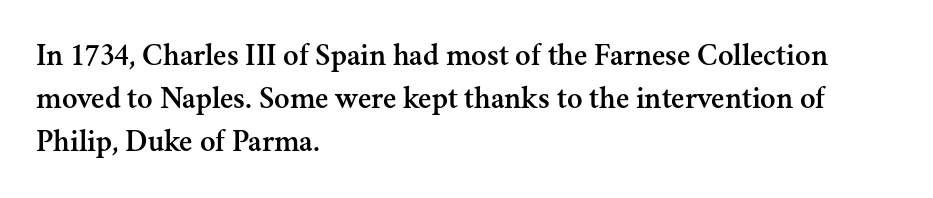
{"serif": "yes", "italic": "no", "width": "normal", "stroke_contrast": "medium", "x_height": "small", "monospaced": "no", "underline": "no", "align": "left", "line_spacing": "normal", "line_spacing_ratio": 1.35, "letter_spacing": "normal", "letter_spacing_em": 0.0, "glyph_px": 32}
